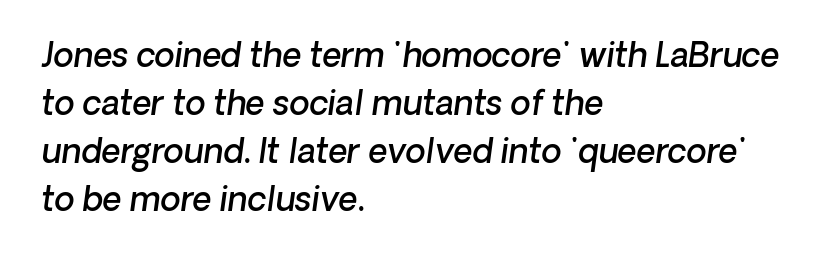
{"italic": "yes", "lean": "right", "slant_degrees": 8, "bold": "semi", "weight": "semibold", "width": "normal", "stroke_contrast": "low", "x_height": "medium", "monospaced": "no", "underline": "no", "align": "left", "line_spacing": "normal", "line_spacing_ratio": 1.45, "letter_spacing": "normal", "letter_spacing_em": 0.0, "glyph_px": 33}
